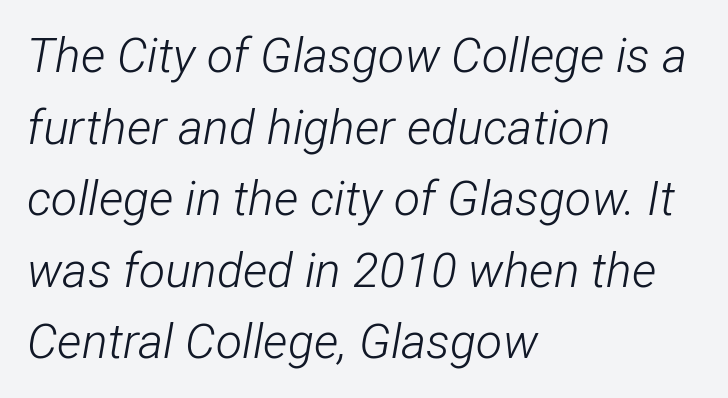
The image shows 48 px light, condensed type, italic (leaning right); set left-aligned, normal line spacing (1.49x), normal letter spacing, not underlined; low stroke contrast and a medium x-height.
